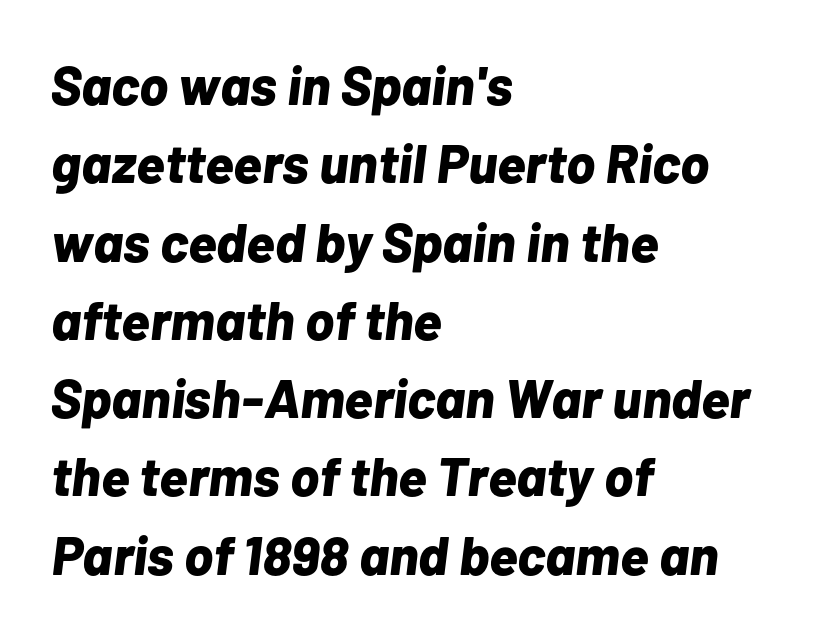
Descender tails drop into unmarked territory. These lines sit exactly where default settings would place them. Characters are canted at an angle relative to the baseline's perpendicular. In CSS terms this would be text-align: left. This rendering leaves character spacing at its baseline value. Note the varied advance widths — an 'i' is clearly narrower than an 'm'.
